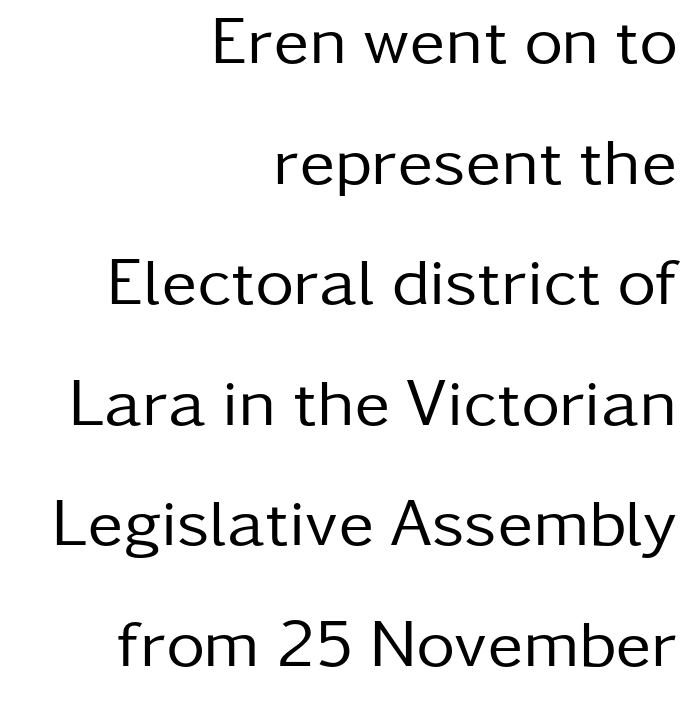
Q: Is the text bold? A: No.
Q: Is the text italic (slanted)? A: No, it is upright.
Q: Is the typeface a serif or a sans-serif typeface? A: Sans-serif.
Q: Is the text underlined? A: No.
Q: How is the paragraph aligned? A: Right-aligned.
Q: Is the spacing between letters normal or unusually wide? A: Normal.
Q: Width (condensed, normal, or wide)? A: Normal.
Q: Stroke contrast? A: Low.
Q: x-height? A: Medium.
Q: Monospaced? A: No.
